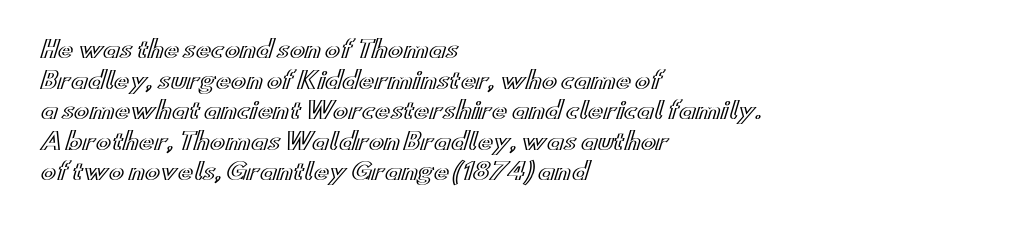
The image shows 23 px text type; set left-aligned, normal line spacing (1.33x), normal letter spacing, not underlined.
